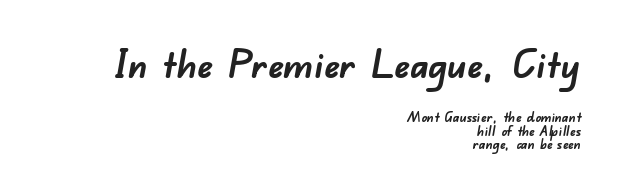
The image shows 39 px semibold sans-serif type; set right-aligned, tight line spacing (0.97x), normal letter spacing, not underlined; the first (top) block is 2.79x larger; low stroke contrast and a small x-height.
